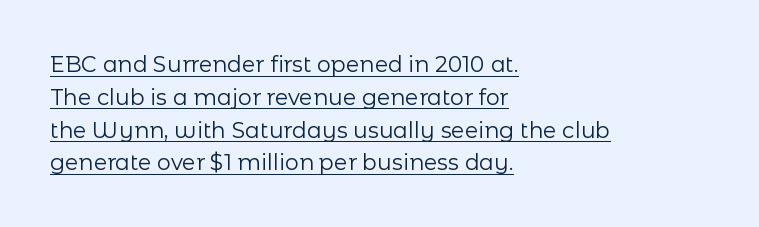
The image shows 22 px text type, upright; set left-aligned, normal line spacing (1.49x), normal letter spacing, underlined.
